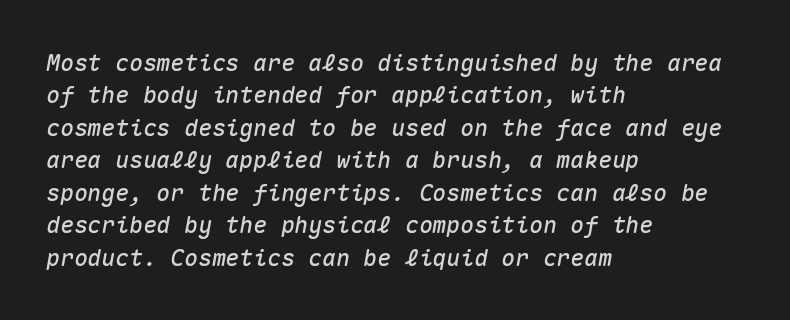
The line-height multiplier appears to be the usual default. Lines of text with bare space underneath. Does extra space separate the letters? No, they use regular spacing. The lines are quadded left. These lines were composed using italics.
